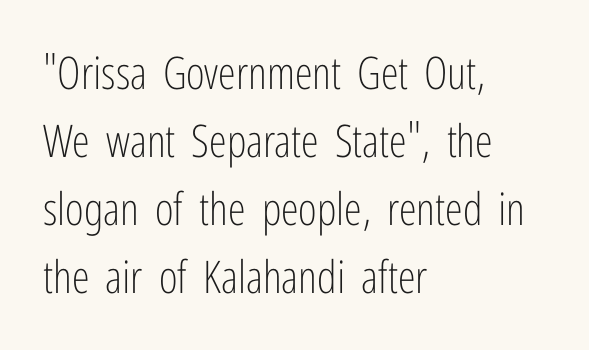
{"serif": "no", "italic": "no", "bold": "no", "weight": "light", "width": "condensed", "stroke_contrast": "low", "x_height": "medium", "monospaced": "no", "underline": "no", "align": "left", "line_spacing": "normal", "line_spacing_ratio": 1.51, "letter_spacing": "normal", "letter_spacing_em": 0.0, "glyph_px": 45}
